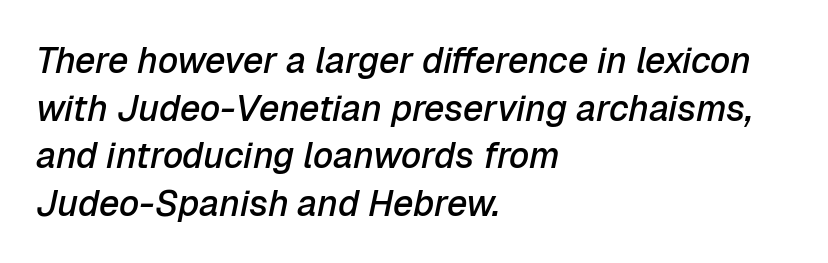
The rendering uses natural spacing where letterforms have individual widths. Which margin do the lines hug? The left one — the right edge is uneven. The baseline area is clear. The passage shown stacks its lines at a standard gap.
